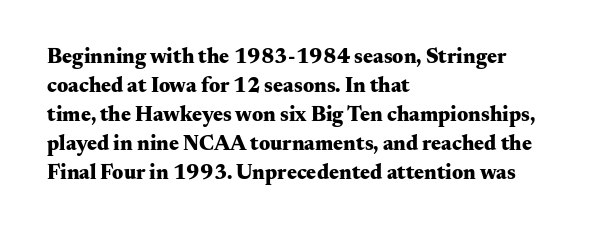
The image shows 21 px bold type, upright; set left-aligned, normal line spacing (1.38x), normal letter spacing, not underlined.
